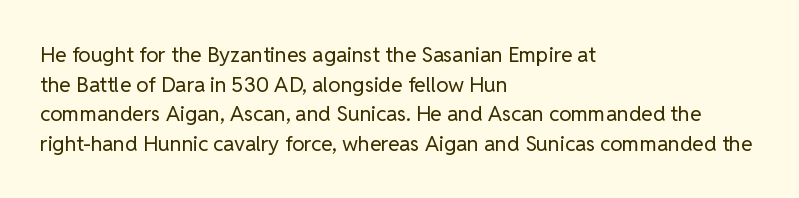
Quick note: underline off. Do the letters lean? They stand straight. The text block is weighted toward the left margin, trailing off unevenly rightward. This rendering leaves character spacing at its baseline value. Vertical spacing — default.
